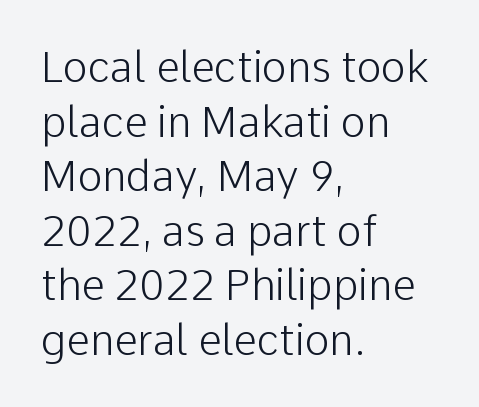
Serifs: no, the terminals of the letterforms are clean. Compared with a typical body face, this is equally light or lighter still. Line spacing here is normal. Each letter keeps its own natural width here, so spacing adapts to shape. Caption: multi-line text, flush left, ragged right.
